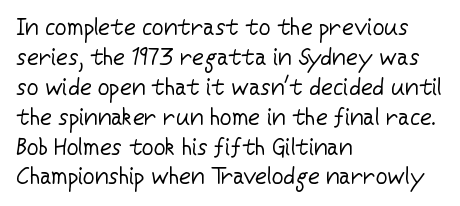
Q: Is the text bold? A: No.
Q: Is the text italic (slanted)? A: No, it is upright.
Q: Is the text underlined? A: No.
Q: How is the paragraph aligned? A: Left-aligned.
Q: Is the spacing between letters normal or unusually wide? A: Normal.
Q: Is the spacing between lines tight, normal or loose? A: Normal.
